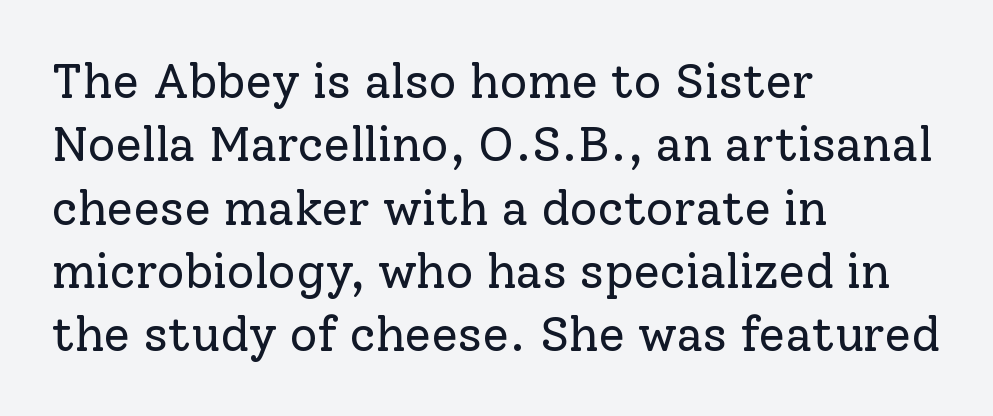
Designer's note — italics off, roman on. Check where the strokes stop: tiny serifs finish them off. The tracking reads as untouched default to a designer's eye. Any mark beneath the type? The region is blank.
